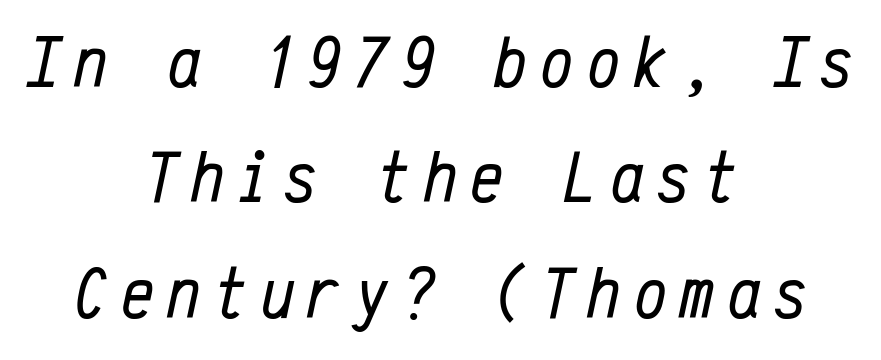
Q: Is the text bold? A: No.
Q: Is the text italic (slanted)? A: Yes, it leans right by about 12 degrees.
Q: Is the text underlined? A: No.
Q: How is the paragraph aligned? A: Centered.
Q: Is the spacing between lines tight, normal or loose? A: Normal.
Q: Width (condensed, normal, or wide)? A: Condensed.
Q: Stroke contrast? A: Low.
Q: x-height? A: Medium.
Q: Monospaced? A: Yes.
